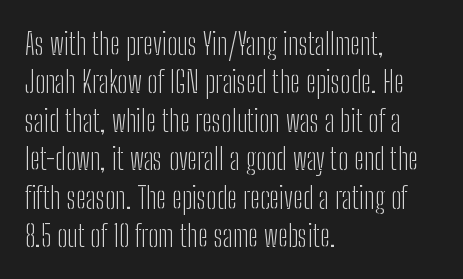
The letterforms sit shoulder to shoulder at normal distance. A normal amount of white space separates one row of letters from the next. Does the lettering tilt? It doesn't — this is upright. Font category for this specimen: sans-serif. This sample has the flowing, uneven cadence of proportional lettering. The ragged edge is on the right, which tells us the setting is flush left.
